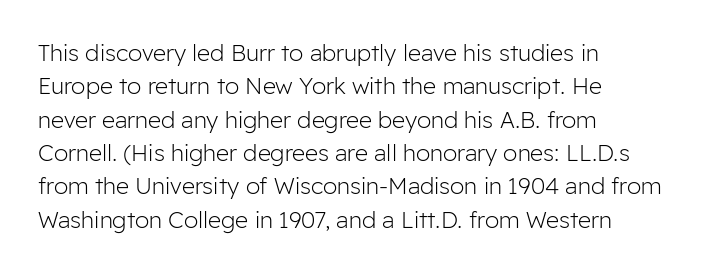
The image shows 23 px text type, upright; set left-aligned, normal line spacing (1.45x), normal letter spacing, not underlined.
